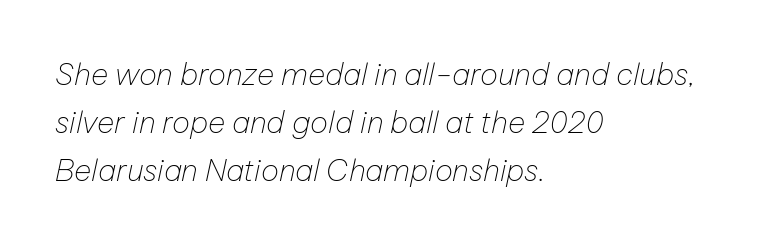
Q: Is the text bold? A: No.
Q: Is the text italic (slanted)? A: Yes, it leans right by about 12 degrees.
Q: Is the text underlined? A: No.
Q: How is the paragraph aligned? A: Left-aligned.
Q: Is the spacing between letters normal or unusually wide? A: Normal.
Q: Is the spacing between lines tight, normal or loose? A: Normal.
Q: Width (condensed, normal, or wide)? A: Normal.
Q: Stroke contrast? A: Low.
Q: x-height? A: Medium.
Q: Monospaced? A: No.
